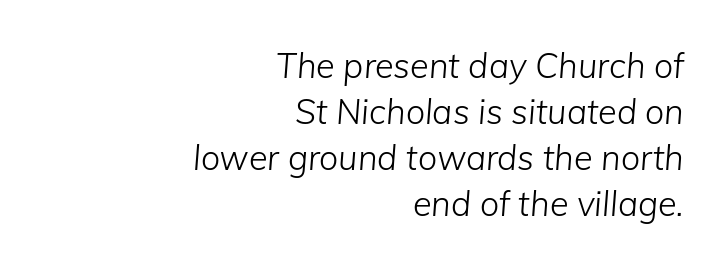
Varying glyph widths throughout — classic text-font behaviour. The foot of each line stays bare and open. No extra tracking has been applied to these lines. No letter is thick-stroked: the sample isn't bold. The rag falls on the left side of this text block.
